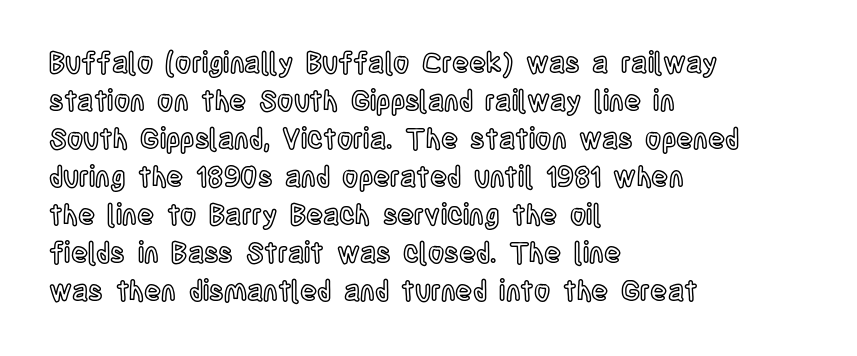
Note the varied advance widths — an 'i' is clearly narrower than an 'm'. Quick note: not italic, upright. The rows are spaced the way most documents space them. The rag falls on the right side of this text block.
